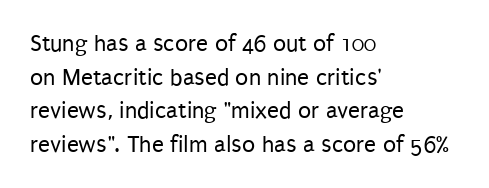
The image shows 24 px text type, upright; set left-aligned, normal line spacing (1.4x), normal letter spacing, not underlined.
